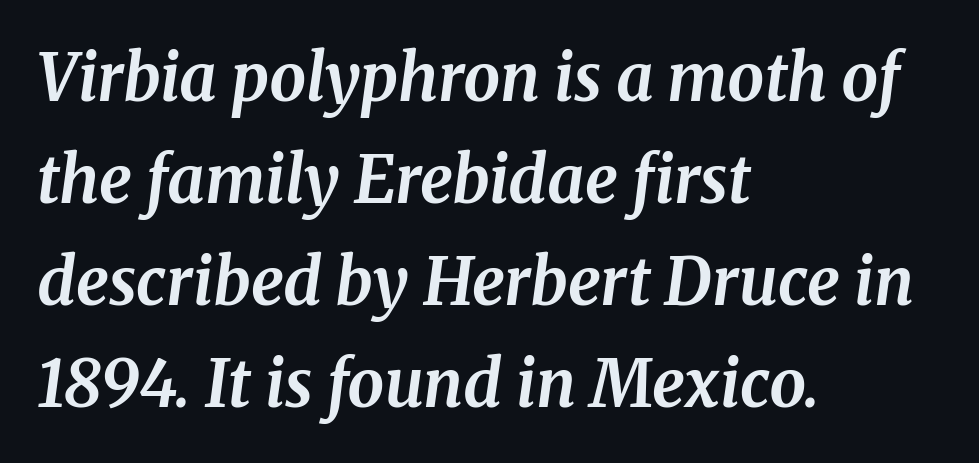
Q: Is the text bold? A: Yes.
Q: Is the text italic (slanted)? A: Yes, it leans right by about 8 degrees.
Q: Is the typeface a serif or a sans-serif typeface? A: Serif.
Q: Is the text underlined? A: No.
Q: How is the paragraph aligned? A: Left-aligned.
Q: Is the spacing between letters normal or unusually wide? A: Normal.
Q: Is the spacing between lines tight, normal or loose? A: Normal.
Q: Width (condensed, normal, or wide)? A: Normal.
Q: Stroke contrast? A: Medium.
Q: x-height? A: Medium.
Q: Monospaced? A: No.
